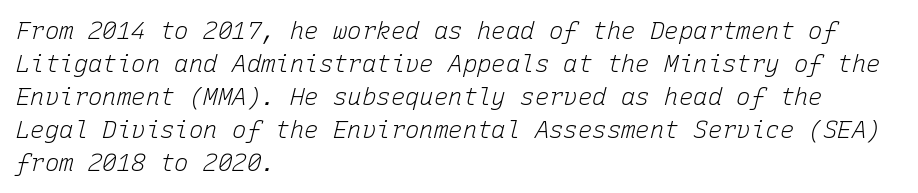
{"italic": "yes", "lean": "right", "slant_degrees": 15, "bold": "no", "underline": "no", "align": "left", "line_spacing": "normal", "line_spacing_ratio": 1.37, "letter_spacing": "normal", "letter_spacing_em": 0.0, "glyph_px": 24}
